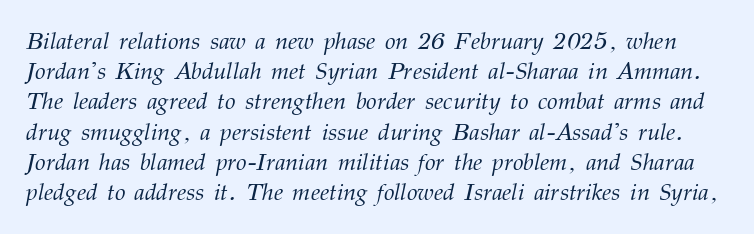
This block has exactly the height ordinary leading produces. The font's italic variant was chosen for this text. Ink coverage per letter is moderate at most. Tracking here is standard; glyphs follow each other at the usual distance. The words here are not underlined.
